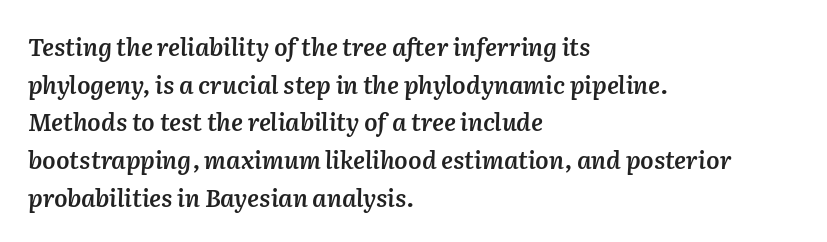
Q: Is the text bold? A: Semi-bold.
Q: Is the text italic (slanted)? A: Yes, it leans right by about 2 degrees.
Q: Is the text underlined? A: No.
Q: How is the paragraph aligned? A: Left-aligned.
Q: Is the spacing between letters normal or unusually wide? A: Normal.
Q: Is the spacing between lines tight, normal or loose? A: Normal.
